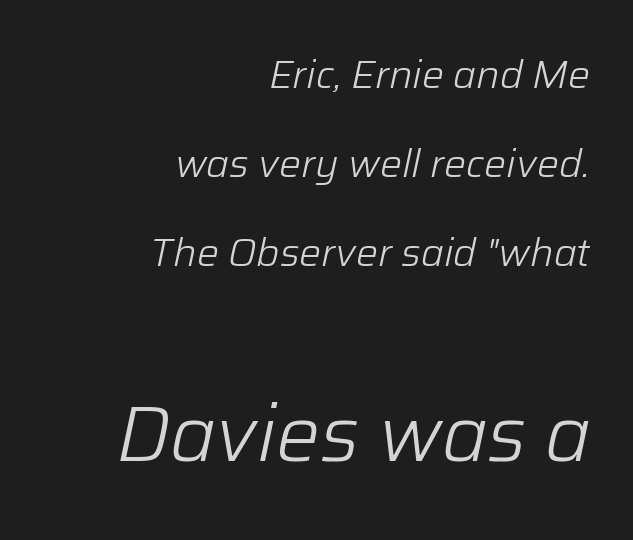
Q: Is the text bold? A: No.
Q: Is the text italic (slanted)? A: Yes, it leans right by about 12 degrees.
Q: Is the text underlined? A: No.
Q: How is the paragraph aligned? A: Right-aligned.
Q: Is the spacing between letters normal or unusually wide? A: Normal.
Q: Is the spacing between lines tight, normal or loose? A: Loose.
Q: Which block of text is set in a larger size, the first (top) or the second (bottom)? A: The second (bottom) one.
Q: Width (condensed, normal, or wide)? A: Normal.
Q: Stroke contrast? A: Low.
Q: x-height? A: Medium.
Q: Monospaced? A: No.
